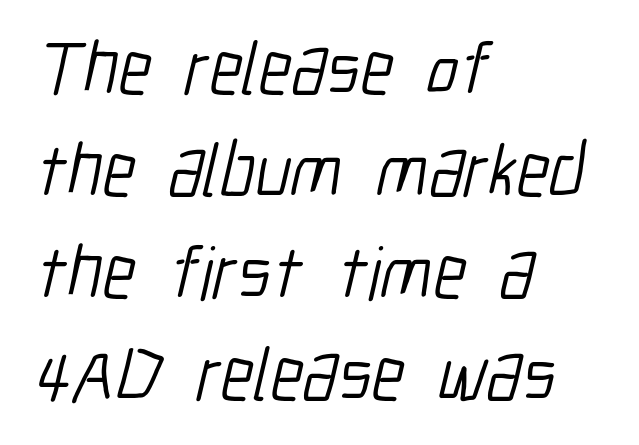
Varying glyph widths throughout — classic text-font behaviour. The setting favours the left margin, as ordinary paragraphs usually do. The passage shown is not bold in any degree. Classification — sans serif. This rendering features lettering with no underline.
